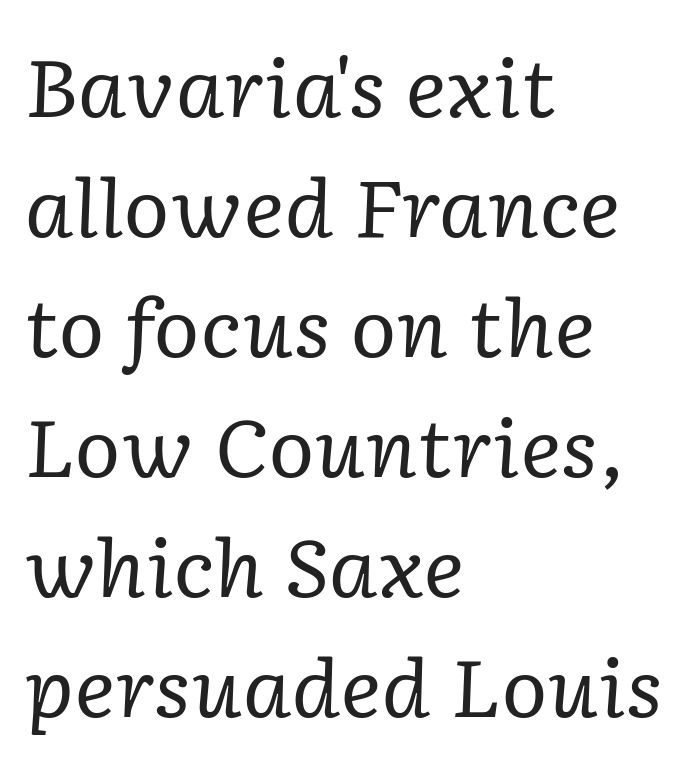
{"serif": "yes", "italic": "yes", "lean": "right", "slant_degrees": 2, "bold": "no", "weight": "regular", "width": "normal", "stroke_contrast": "low", "x_height": "medium", "monospaced": "no", "underline": "no", "align": "left", "line_spacing": "normal", "line_spacing_ratio": 1.52, "letter_spacing": "normal", "letter_spacing_em": 0.0, "glyph_px": 79}
